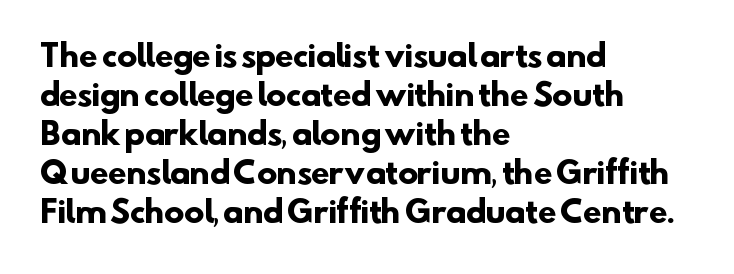
The image shows 30 px heavy sans-serif type; set left-aligned, normal line spacing (1.3x), normal letter spacing, not underlined; low stroke contrast and a small x-height.
